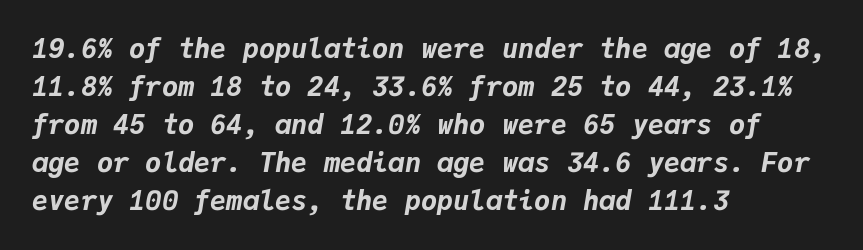
Compared with typical body copy, the letter spacing here is the same. This sample uses an oblique cut, with every glyph tilted off the vertical. Is the type bold? Yes — the strokes are clearly thick and heavy. Layout note: lines flush left.
